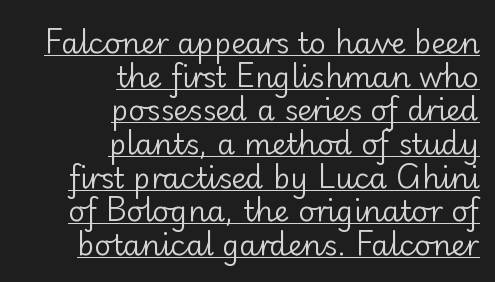
Q: Is the text bold? A: No.
Q: Is the text italic (slanted)? A: No, it is upright.
Q: Is the typeface a serif or a sans-serif typeface? A: Sans-serif.
Q: Is the text underlined? A: Yes.
Q: How is the paragraph aligned? A: Right-aligned.
Q: Is the spacing between letters normal or unusually wide? A: Normal.
Q: Width (condensed, normal, or wide)? A: Normal.
Q: Stroke contrast? A: Low.
Q: x-height? A: Small.
Q: Monospaced? A: No.
